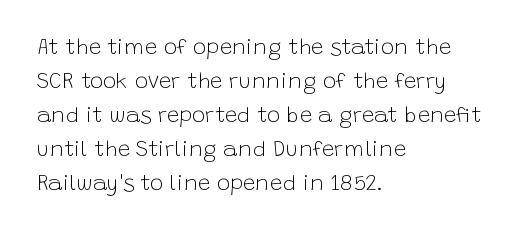
{"italic": "no", "bold": "no", "underline": "no", "align": "left", "line_spacing": "normal", "line_spacing_ratio": 1.54, "letter_spacing": "normal", "letter_spacing_em": 0.0, "glyph_px": 22}
